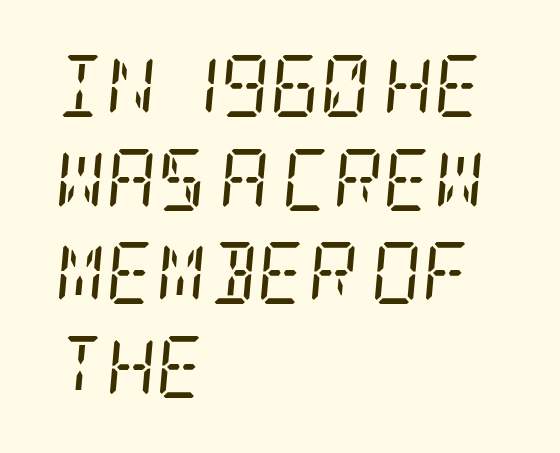
Q: Is the text bold? A: No.
Q: Is the text italic (slanted)? A: Yes, it leans right by about 5 degrees.
Q: Is the typeface a serif or a sans-serif typeface? A: Serif.
Q: Is the text underlined? A: No.
Q: How is the paragraph aligned? A: Left-aligned.
Q: Is the spacing between letters normal or unusually wide? A: Normal.
Q: Is the spacing between lines tight, normal or loose? A: Normal.
Q: Width (condensed, normal, or wide)? A: Condensed.
Q: Stroke contrast? A: Low.
Q: x-height? A: Large.
